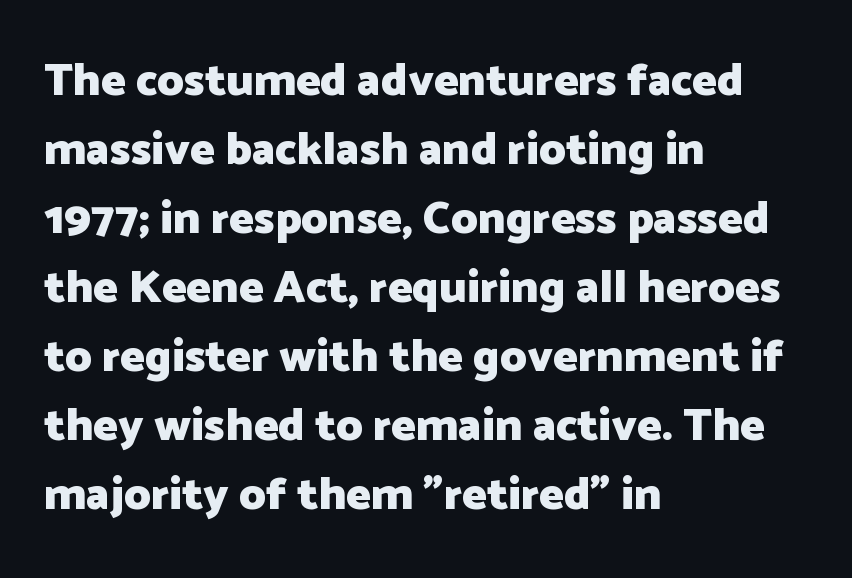
Each word holds together tightly as a unit, with standard inter-letter gaps. This sample has the flowing, uneven cadence of proportional lettering. Every row of glyphs begins at an identical x-position on the left. This is the regular roman posture of the typeface.
